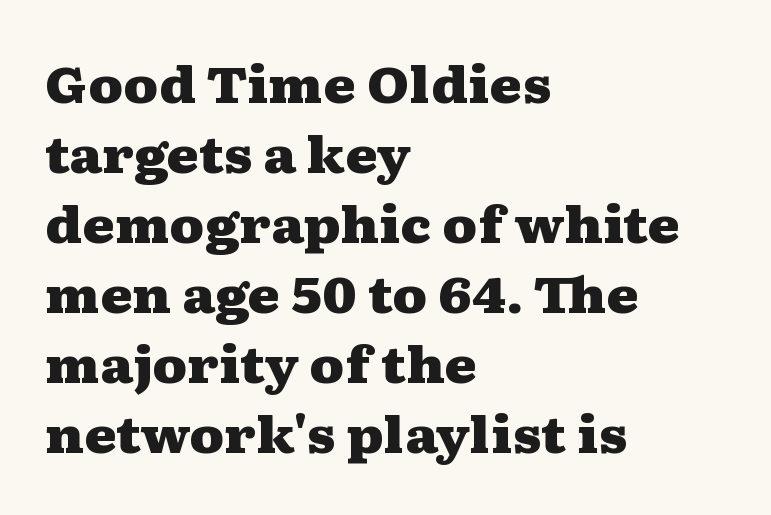
The image shows 49 px heavy, wide serif type, upright; set left-aligned, normal line spacing (1.43x), normal letter spacing, not underlined; medium stroke contrast and a medium x-height.
